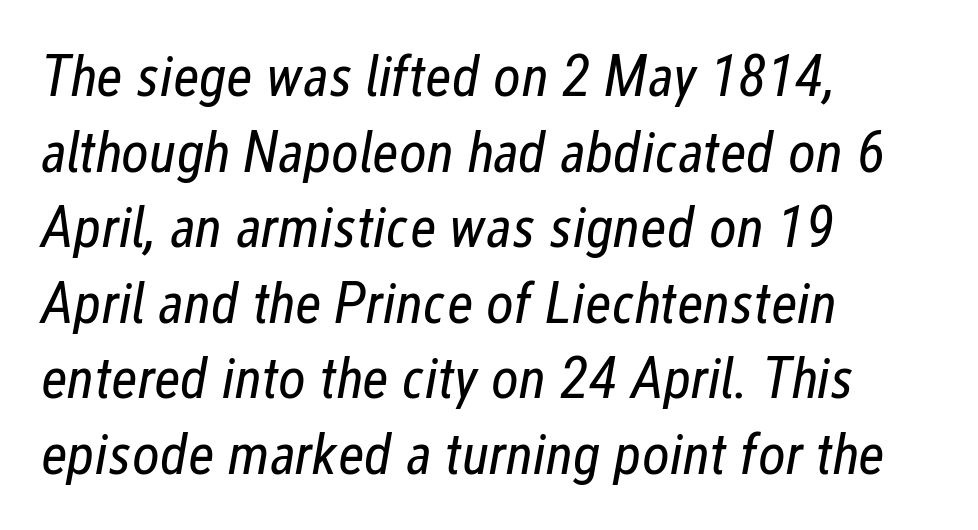
The image shows 59 px regular-weight, condensed type, italic (leaning right); set left-aligned, normal line spacing (1.28x), normal letter spacing, not underlined; low stroke contrast and a medium x-height.
